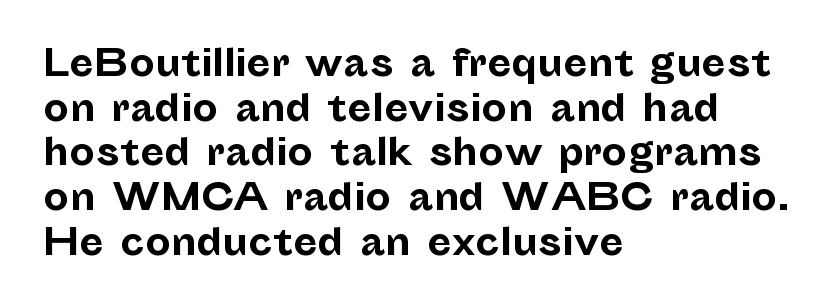
The image shows 36 px bold sans-serif type, upright; set left-aligned, line spacing 1.24x, normal letter spacing, not underlined; low stroke contrast and a medium x-height.
